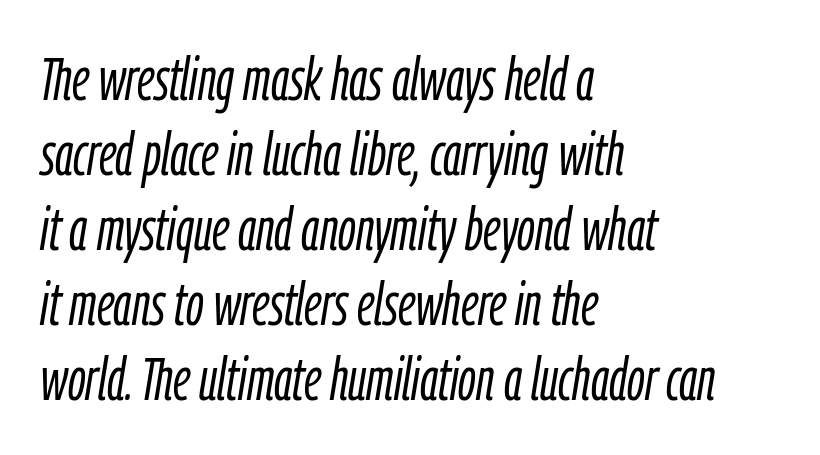
The image shows 61 px light, condensed type, italic (leaning right); set left-aligned, line spacing 1.23x, normal letter spacing, not underlined; low stroke contrast and a medium x-height.
